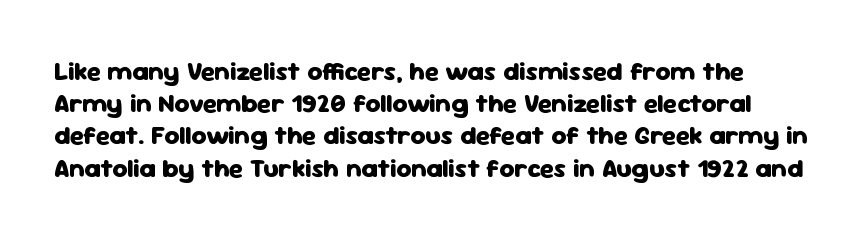
Q: Is the text bold? A: Yes.
Q: Is the text italic (slanted)? A: No, it is upright.
Q: Is the text underlined? A: No.
Q: Is the spacing between letters normal or unusually wide? A: Normal.
